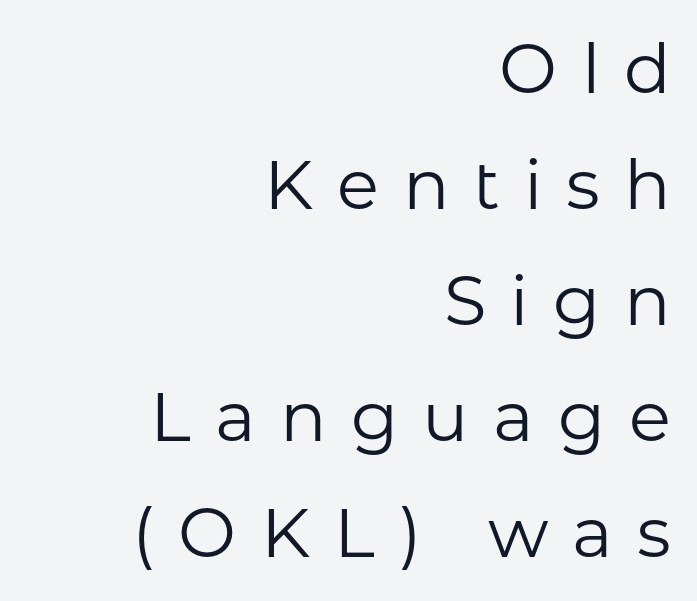
Q: Is the text bold? A: No.
Q: Is the text italic (slanted)? A: No, it is upright.
Q: Is the typeface a serif or a sans-serif typeface? A: Sans-serif.
Q: Is the text underlined? A: No.
Q: How is the paragraph aligned? A: Right-aligned.
Q: Is the spacing between letters normal or unusually wide? A: Unusually wide.
Q: Is the spacing between lines tight, normal or loose? A: Normal.
Q: Width (condensed, normal, or wide)? A: Normal.
Q: Stroke contrast? A: Low.
Q: x-height? A: Medium.
Q: Monospaced? A: No.
